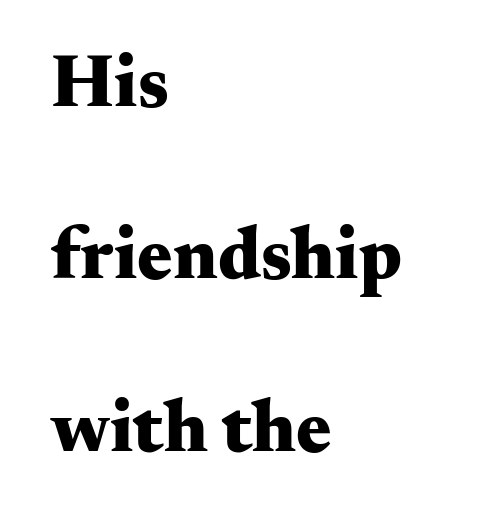
Tracking here is standard; glyphs follow each other at the usual distance. Are there feet on the stems? There are — it's a serif. Nope, not italic — everything's standing straight. Rows of type keep a wide berth in the vertical direction. This is heavy type, rendered in bold.
